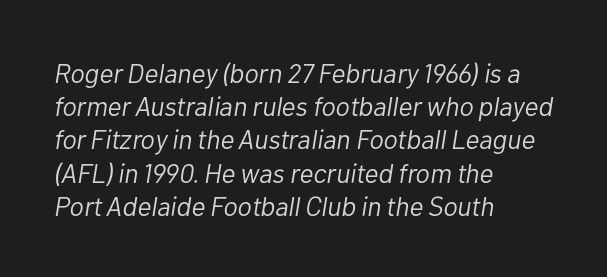
{"italic": "yes", "lean": "right", "slant_degrees": 10, "bold": "no", "underline": "no", "align": "left", "line_spacing_ratio": 1.23, "letter_spacing": "normal", "letter_spacing_em": 0.0, "glyph_px": 27}
